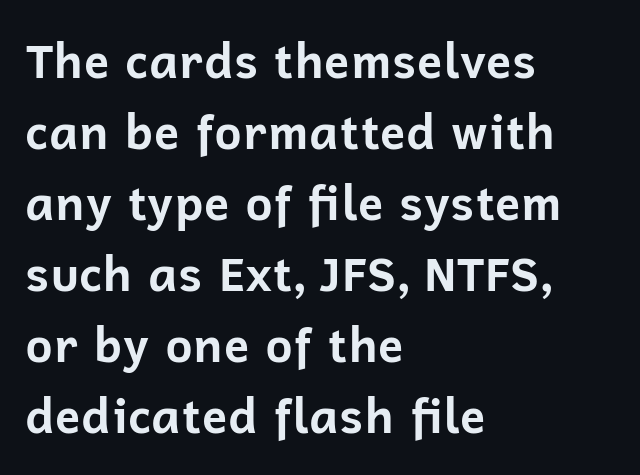
{"serif": "no", "italic": "no", "bold": "yes", "weight": "bold", "width": "normal", "stroke_contrast": "low", "x_height": "medium", "monospaced": "no", "underline": "no", "align": "left", "line_spacing": "normal", "line_spacing_ratio": 1.51, "letter_spacing": "normal", "letter_spacing_em": 0.0, "glyph_px": 47}
